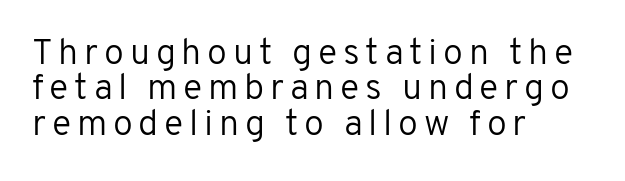
The image shows 36 px regular-weight sans-serif type, upright; set left-aligned, tight line spacing (0.98x), not underlined; low stroke contrast and a medium x-height.
